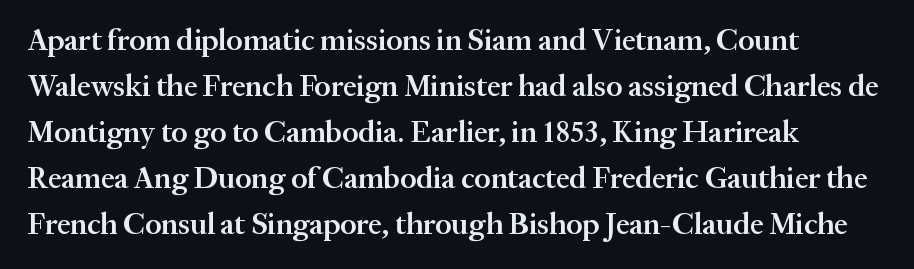
The passage shown has conventional tracking throughout. Quick note: interline space is typical. Old-style or modern, the face here clearly has serifs. Looks like regular typesetting: each glyph gets only the width it needs.
